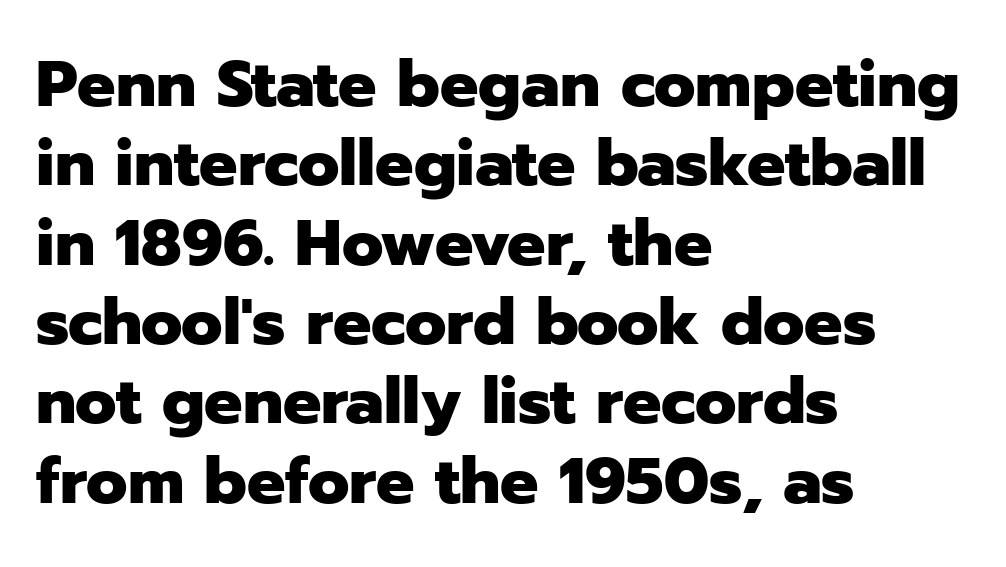
{"serif": "no", "italic": "no", "bold": "yes", "weight": "heavy", "width": "normal", "stroke_contrast": "low", "x_height": "medium", "monospaced": "no", "underline": "no", "align": "left", "line_spacing_ratio": 1.24, "letter_spacing": "normal", "letter_spacing_em": 0.0, "glyph_px": 64}
